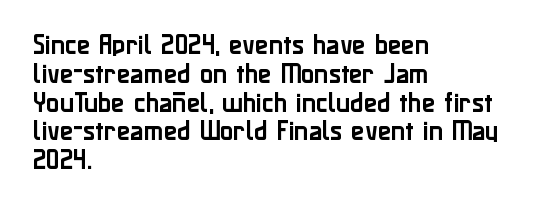
{"italic": "no", "underline": "no", "align": "left", "line_spacing": "normal", "line_spacing_ratio": 1.31, "letter_spacing": "normal", "letter_spacing_em": 0.0, "glyph_px": 22}
